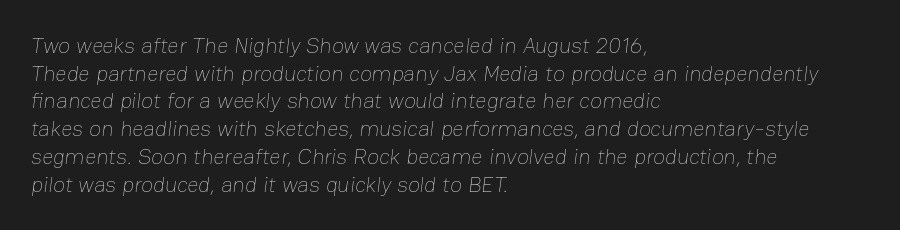
Q: Is the text bold? A: No.
Q: Is the text underlined? A: No.
Q: How is the paragraph aligned? A: Left-aligned.
Q: Is the spacing between letters normal or unusually wide? A: Normal.
Q: Is the spacing between lines tight, normal or loose? A: Normal.
